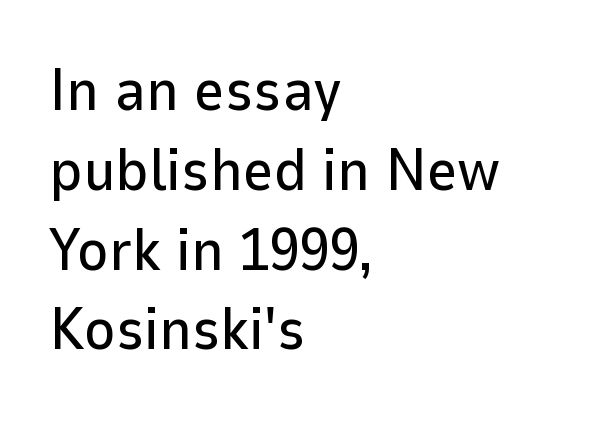
{"serif": "no", "italic": "no", "width": "normal", "stroke_contrast": "low", "x_height": "medium", "monospaced": "no", "underline": "no", "align": "left", "line_spacing": "normal", "line_spacing_ratio": 1.33, "letter_spacing": "normal", "letter_spacing_em": 0.0, "glyph_px": 60}
